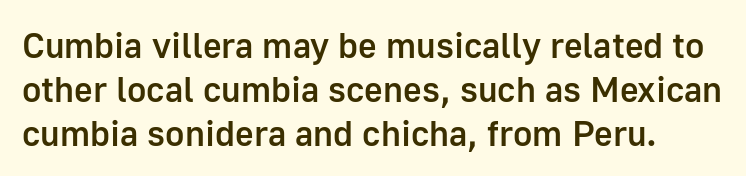
Q: Is the text bold? A: Semi-bold.
Q: Is the text italic (slanted)? A: No, it is upright.
Q: Is the typeface a serif or a sans-serif typeface? A: Sans-serif.
Q: Is the text underlined? A: No.
Q: Is the spacing between letters normal or unusually wide? A: Normal.
Q: Width (condensed, normal, or wide)? A: Normal.
Q: Stroke contrast? A: Low.
Q: x-height? A: Medium.
Q: Monospaced? A: No.
